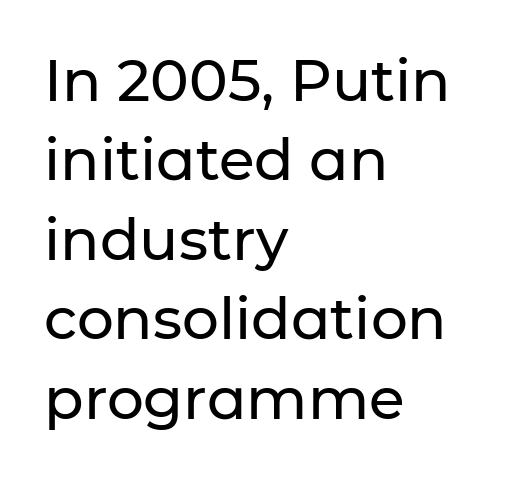
Note the varied advance widths — an 'i' is clearly narrower than an 'm'. The characters display no serif detailing; their extremities are plain. The space beneath each line is pristine and unruled. Evenly set lines give the paragraph a standard silhouette. The setting favours the left margin, as ordinary paragraphs usually do. Italic: no, the glyphs are upright roman.
